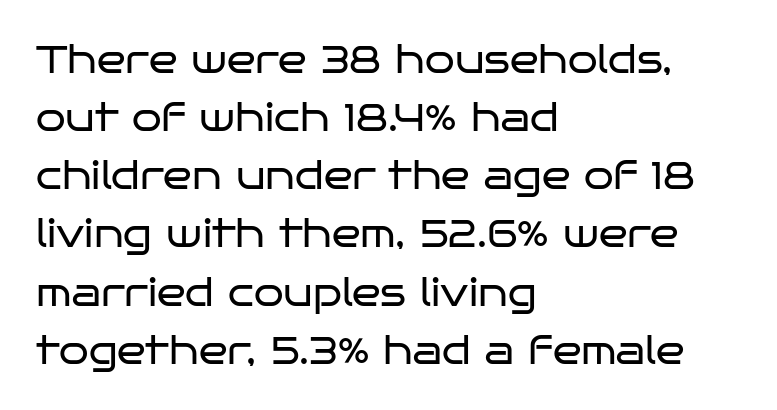
{"serif": "no", "italic": "no", "bold": "no", "weight": "regular", "width": "wide", "stroke_contrast": "low", "x_height": "large", "monospaced": "no", "underline": "no", "align": "left", "line_spacing": "normal", "line_spacing_ratio": 1.53, "letter_spacing": "normal", "letter_spacing_em": 0.0, "glyph_px": 38}
